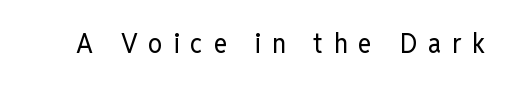
The image shows 28 px regular-weight, condensed sans-serif type, upright; set unusually wide letter spacing (+0.39 em), not underlined; low stroke contrast and a medium x-height.
